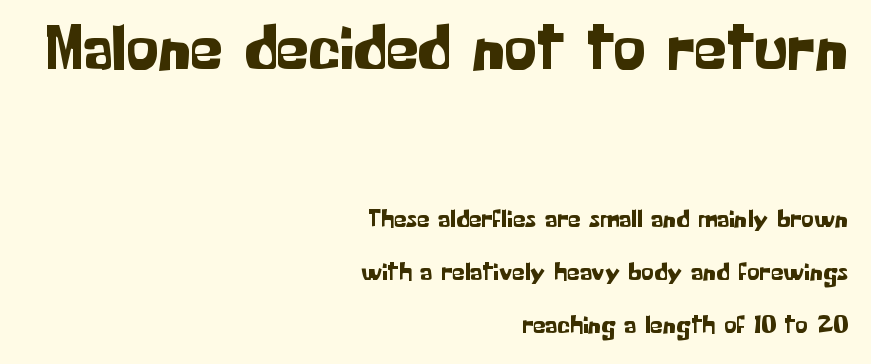
The tracking reads as untouched default to a designer's eye. Varying glyph widths throughout — classic text-font behaviour. Words float on clear page, feet unadorned. If you squint, the top block still reads clearly — it's the larger of the two. Vertically, the passage feels expansive, rows floating well apart.
